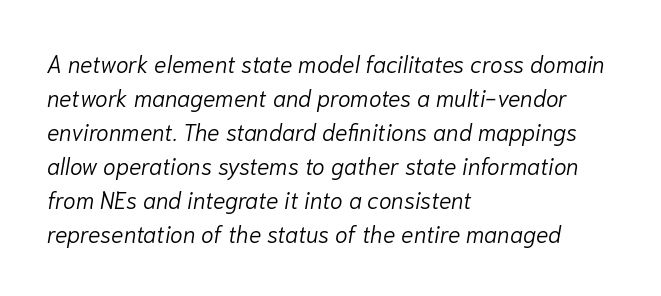
The image shows 23 px text type, italic (leaning right); set left-aligned, normal line spacing (1.48x), normal letter spacing, not underlined.
